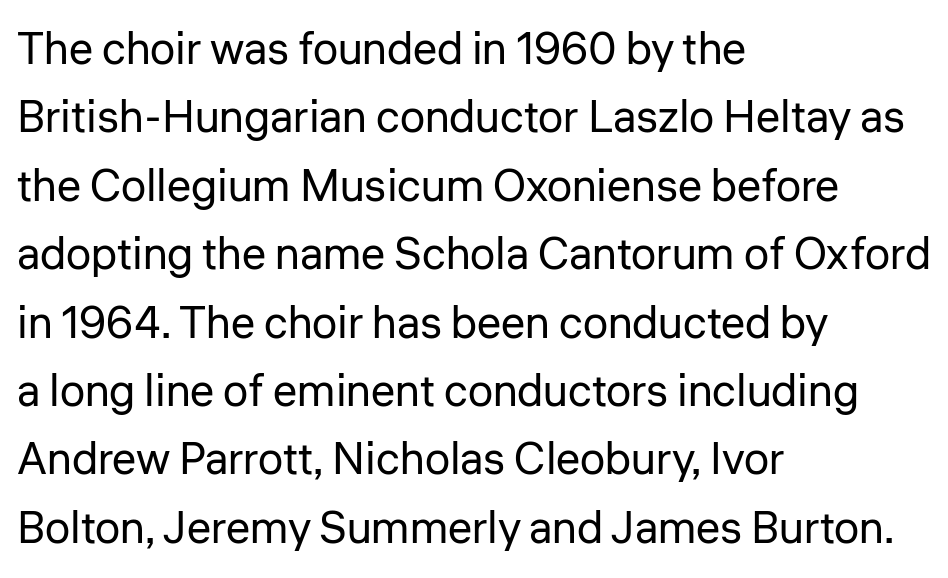
Q: Is the text bold? A: No.
Q: Is the text italic (slanted)? A: No, it is upright.
Q: Is the typeface a serif or a sans-serif typeface? A: Sans-serif.
Q: Is the text underlined? A: No.
Q: How is the paragraph aligned? A: Left-aligned.
Q: Is the spacing between letters normal or unusually wide? A: Normal.
Q: Is the spacing between lines tight, normal or loose? A: Normal.
Q: Width (condensed, normal, or wide)? A: Normal.
Q: Stroke contrast? A: Low.
Q: x-height? A: Medium.
Q: Monospaced? A: No.
